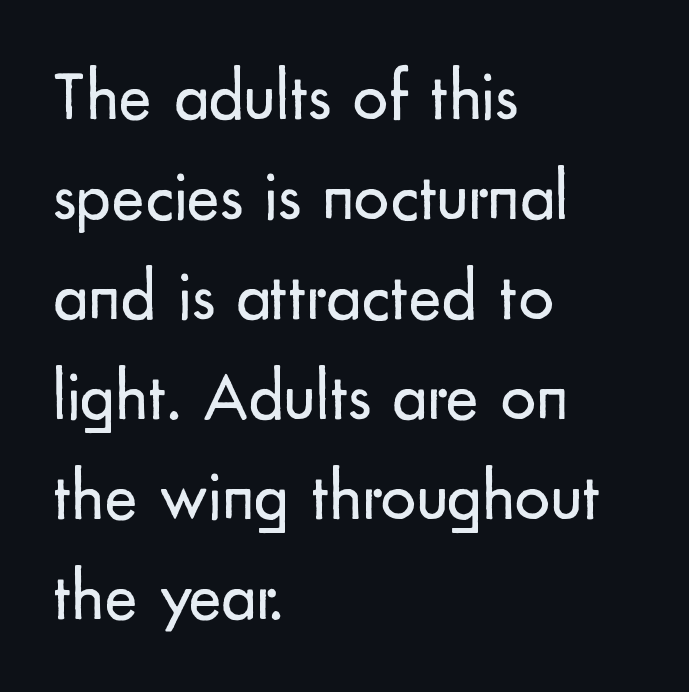
{"serif": "no", "italic": "no", "bold": "no", "weight": "regular", "width": "normal", "stroke_contrast": "low", "x_height": "small", "monospaced": "no", "underline": "no", "align": "left", "line_spacing": "normal", "line_spacing_ratio": 1.43, "letter_spacing": "normal", "letter_spacing_em": 0.0, "glyph_px": 70}
